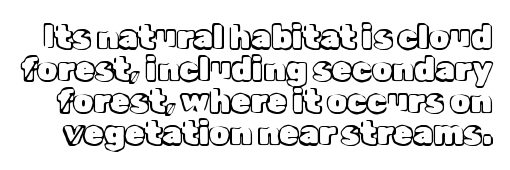
{"italic": "no", "width": "normal", "x_height": "medium", "monospaced": "no", "underline": "no", "line_spacing": "tight", "line_spacing_ratio": 1.0, "letter_spacing": "normal", "letter_spacing_em": 0.0, "glyph_px": 32}
